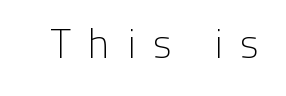
{"serif": "no", "italic": "no", "bold": "no", "weight": "light", "width": "normal", "stroke_contrast": "low", "x_height": "medium", "monospaced": "no", "underline": "no", "letter_spacing": "wide", "letter_spacing_em": 0.4, "glyph_px": 41}
